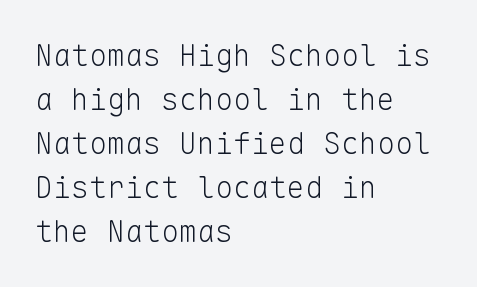
Q: Is the text bold? A: No.
Q: Is the text italic (slanted)? A: No, it is upright.
Q: Is the typeface a serif or a sans-serif typeface? A: Sans-serif.
Q: Is the text underlined? A: No.
Q: How is the paragraph aligned? A: Left-aligned.
Q: Is the spacing between letters normal or unusually wide? A: Normal.
Q: Is the spacing between lines tight, normal or loose? A: Normal.
Q: Width (condensed, normal, or wide)? A: Normal.
Q: Stroke contrast? A: Low.
Q: x-height? A: Medium.
Q: Monospaced? A: Yes.
